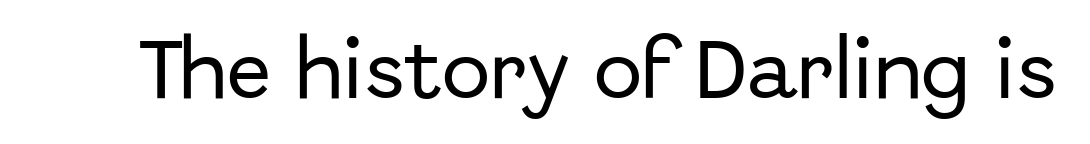
{"serif": "no", "italic": "no", "width": "normal", "stroke_contrast": "low", "x_height": "medium", "monospaced": "no", "underline": "no", "letter_spacing": "normal", "letter_spacing_em": 0.0, "glyph_px": 65}
